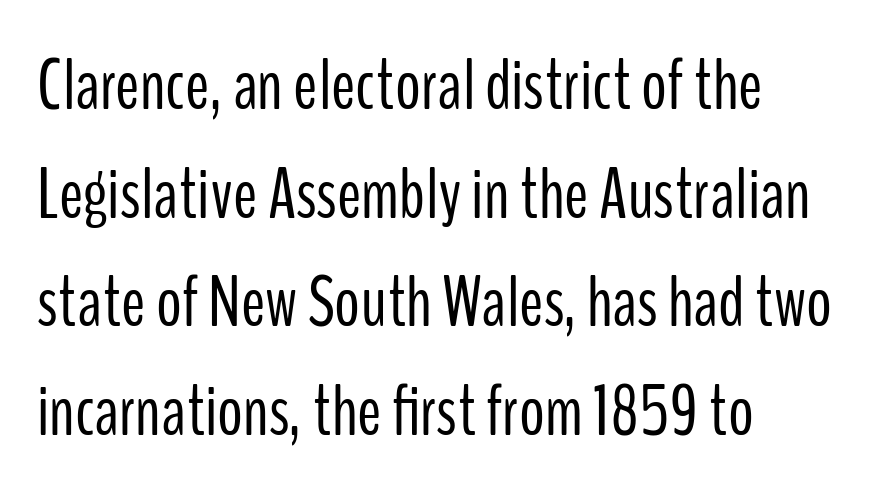
Q: Is the text bold? A: No.
Q: Is the text italic (slanted)? A: No, it is upright.
Q: Is the typeface a serif or a sans-serif typeface? A: Sans-serif.
Q: Is the text underlined? A: No.
Q: How is the paragraph aligned? A: Left-aligned.
Q: Is the spacing between letters normal or unusually wide? A: Normal.
Q: Is the spacing between lines tight, normal or loose? A: Normal.
Q: Width (condensed, normal, or wide)? A: Condensed.
Q: Stroke contrast? A: Low.
Q: x-height? A: Medium.
Q: Monospaced? A: No.
